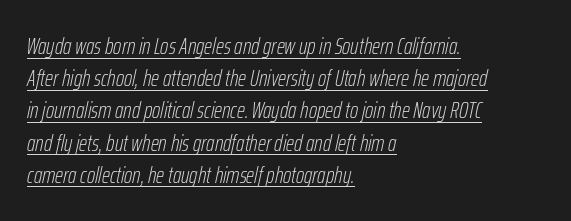
{"italic": "yes", "lean": "right", "slant_degrees": 12, "bold": "no", "underline": "yes", "align": "left", "line_spacing": "normal", "line_spacing_ratio": 1.4, "letter_spacing": "normal", "letter_spacing_em": 0.0, "glyph_px": 23}
